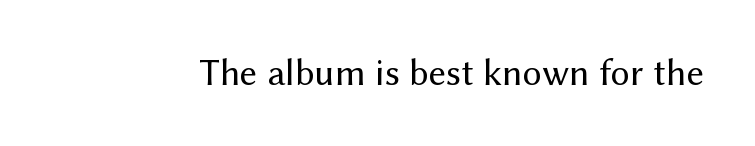
Check the space under the baseline: it is left empty. These lines are rendered in a variable-pitch font. Vertical strokes here are truly vertical. This rendering leaves character spacing at its baseline value.
